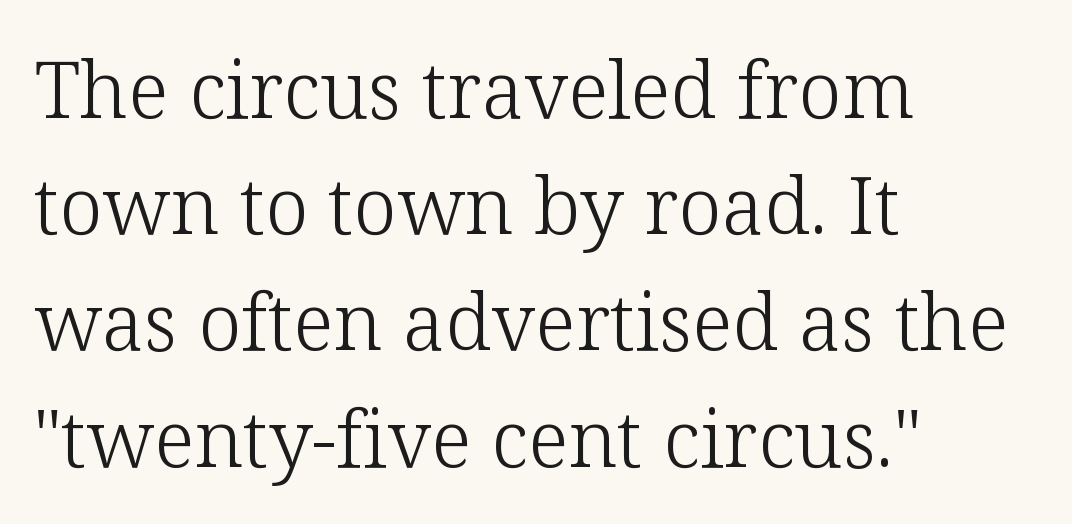
Q: Is the text bold? A: No.
Q: Is the text italic (slanted)? A: No, it is upright.
Q: Is the typeface a serif or a sans-serif typeface? A: Serif.
Q: Is the text underlined? A: No.
Q: How is the paragraph aligned? A: Left-aligned.
Q: Is the spacing between letters normal or unusually wide? A: Normal.
Q: Is the spacing between lines tight, normal or loose? A: Normal.
Q: Width (condensed, normal, or wide)? A: Normal.
Q: Stroke contrast? A: Low.
Q: x-height? A: Medium.
Q: Monospaced? A: No.
